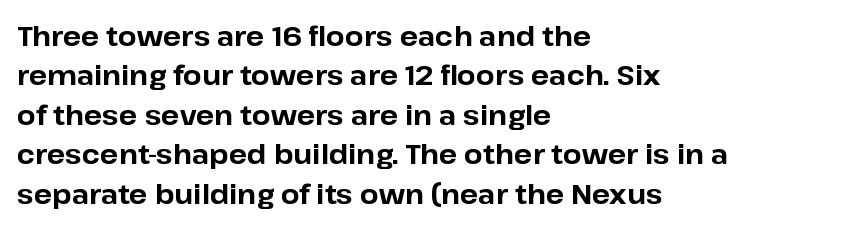
The line texture is even and compact thanks to regular tracking. Notice how the passage keeps a crisp vertical edge on the left only. Rendered with straight, roman letterforms. A bare baseline throughout the passage. One glance says typical: line gaps are just what's usual.
